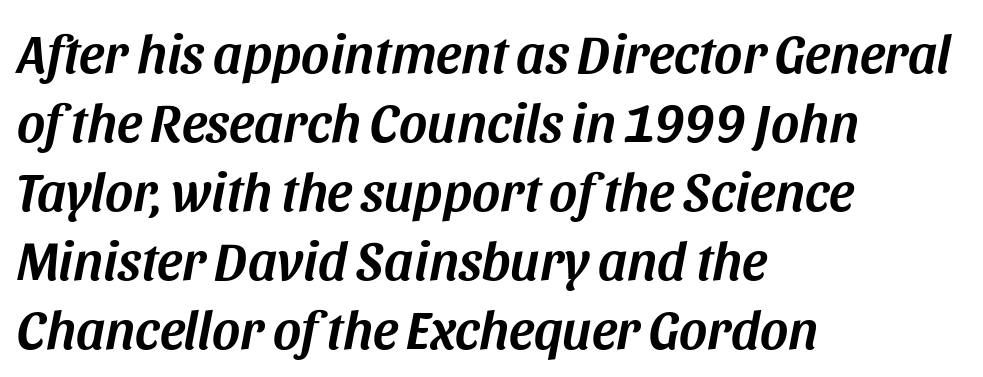
{"italic": "yes", "lean": "right", "slant_degrees": 11, "width": "normal", "stroke_contrast": "medium", "x_height": "large", "monospaced": "no", "underline": "no", "align": "left", "line_spacing": "normal", "line_spacing_ratio": 1.28, "letter_spacing": "normal", "letter_spacing_em": 0.0, "glyph_px": 54}
